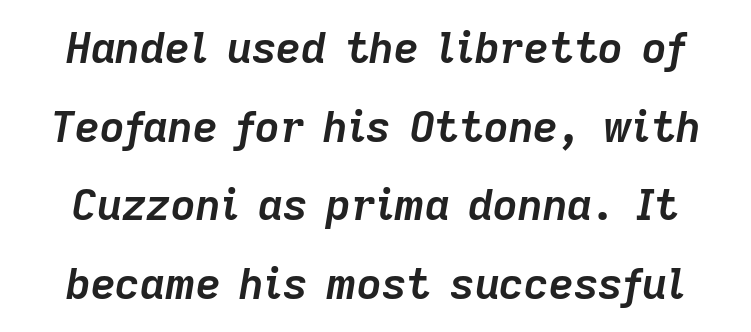
Quick note: italic. Default kerning and tracking; the words read as compact shapes. A typesetter would call this proportional, since set widths differ per character. Underlining? Definitely not there. The face used here has the dense, thick strokes of a bold.
